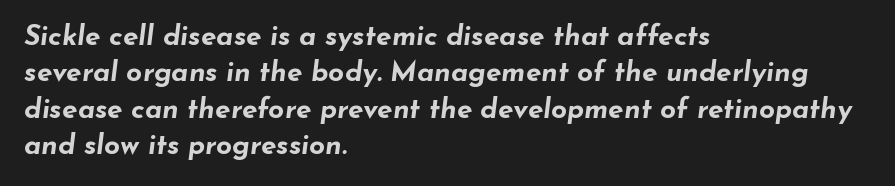
{"italic": "yes", "lean": "right", "slant_degrees": 7, "bold": "yes", "weight": "bold", "width": "wide", "stroke_contrast": "low", "x_height": "small", "monospaced": "no", "underline": "no", "align": "left", "line_spacing": "normal", "line_spacing_ratio": 1.3, "letter_spacing": "normal", "letter_spacing_em": 0.0, "glyph_px": 28}
